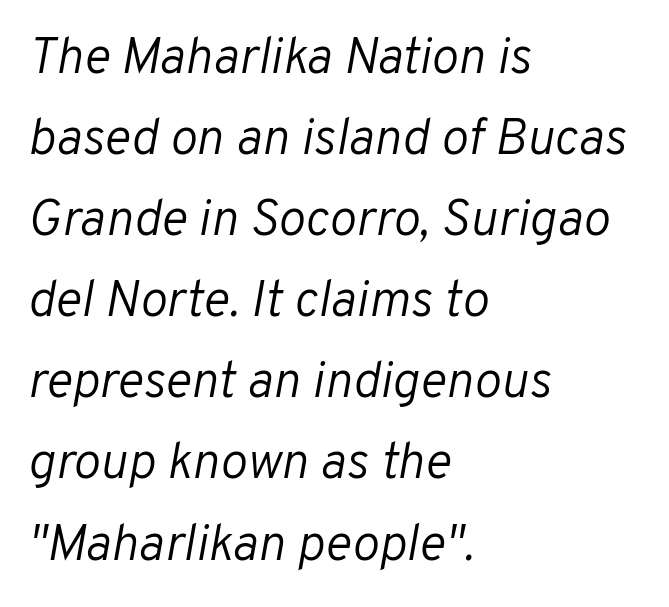
Think of a printed novel: that variable character pitch is what you see here. The rendering keeps characters at their native spacing. The strip under each line holds only bare page. All the whitespace from short lines collects on the right.
